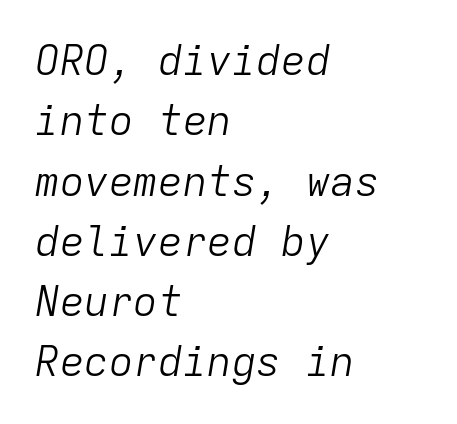
The image shows 41 px light type, italic (leaning right), monospaced; set left-aligned, normal line spacing (1.47x), normal letter spacing, not underlined; low stroke contrast and a medium x-height.
